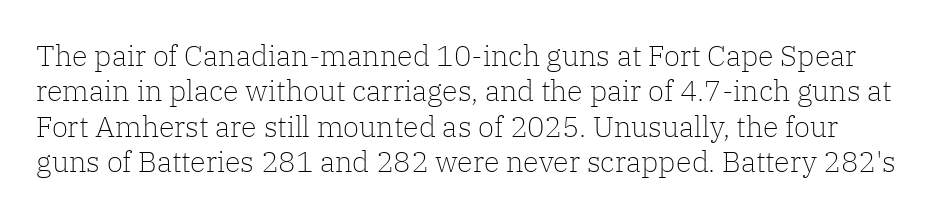
Q: Is the text bold? A: No.
Q: Is the text italic (slanted)? A: No, it is upright.
Q: Is the typeface a serif or a sans-serif typeface? A: Serif.
Q: Is the text underlined? A: No.
Q: Is the spacing between letters normal or unusually wide? A: Normal.
Q: Width (condensed, normal, or wide)? A: Normal.
Q: Stroke contrast? A: Low.
Q: x-height? A: Medium.
Q: Monospaced? A: No.
